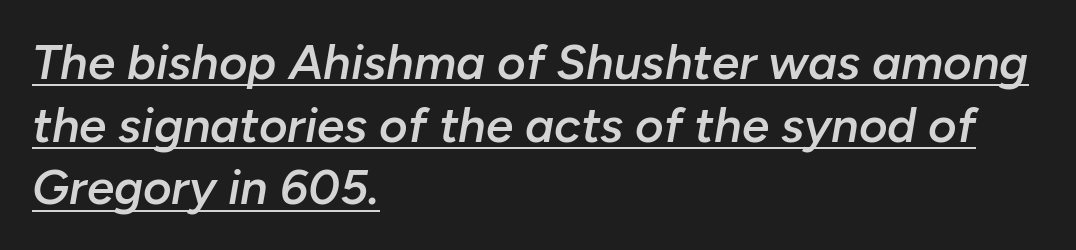
Q: Is the text bold? A: Semi-bold.
Q: Is the text italic (slanted)? A: Yes, it leans right by about 10 degrees.
Q: Is the text underlined? A: Yes.
Q: How is the paragraph aligned? A: Left-aligned.
Q: Is the spacing between letters normal or unusually wide? A: Normal.
Q: Is the spacing between lines tight, normal or loose? A: Normal.
Q: Width (condensed, normal, or wide)? A: Normal.
Q: Stroke contrast? A: Low.
Q: x-height? A: Medium.
Q: Monospaced? A: No.
